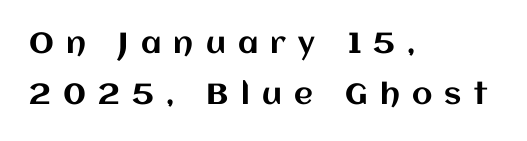
{"italic": "no", "width": "normal", "stroke_contrast": "medium", "x_height": "large", "monospaced": "no", "underline": "no", "align": "left", "line_spacing_ratio": 1.75, "letter_spacing": "wide", "letter_spacing_em": 0.42, "glyph_px": 29}
